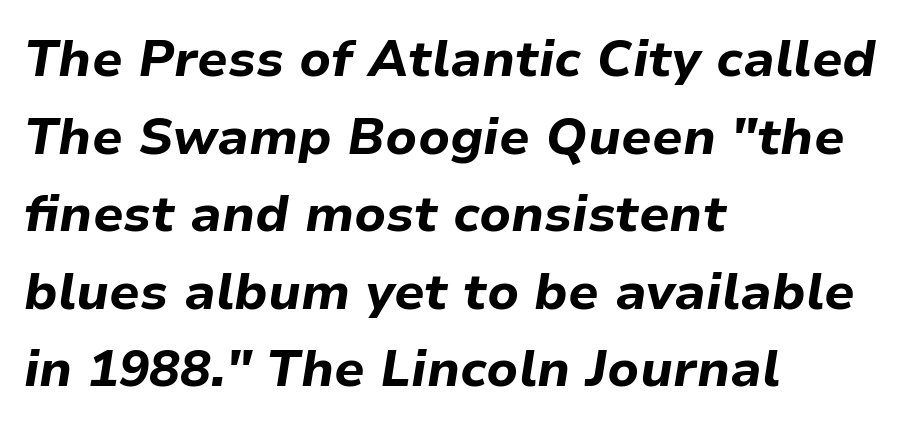
These lines stack with their left ends in a neat column. The type is set solid horizontally, with unmodified tracking. These lines are rendered in a variable-pitch font. Check the space under the baseline: it is left empty. Style check: oblique.
